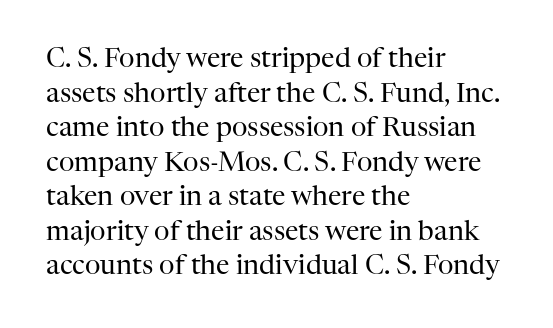
The block of text has a typical density, with ordinary space between rows. Which margin do the lines hug? The left one — the right edge is uneven. The space directly below the letters is spotless. This is the regular roman posture of the typeface. Does extra space separate the letters? No, they use regular spacing.
